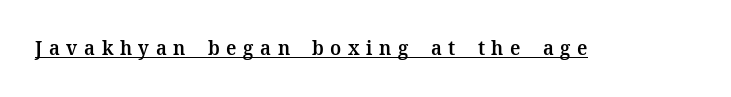
{"italic": "no", "bold": "semi", "underline": "yes", "letter_spacing": "wide", "letter_spacing_em": 0.33, "glyph_px": 20}
